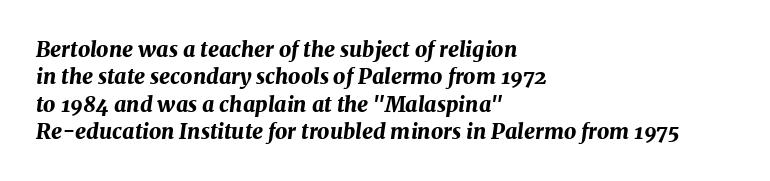
The image shows 21 px bold type, italic (leaning right); set left-aligned, normal line spacing (1.3x), normal letter spacing, not underlined.
